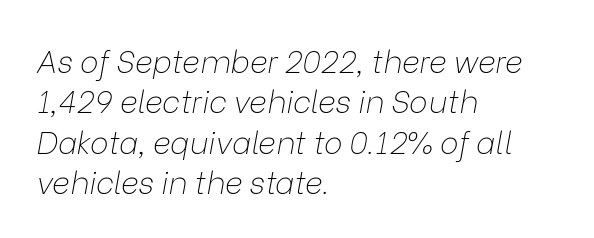
The image shows 31 px thin type, italic (leaning right); set left-aligned, normal line spacing (1.3x), normal letter spacing, not underlined; low stroke contrast and a medium x-height.
